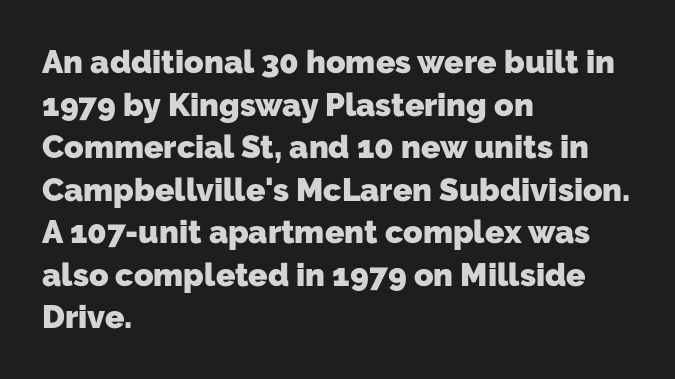
Q: Is the text bold? A: Yes.
Q: Is the typeface a serif or a sans-serif typeface? A: Sans-serif.
Q: Is the text underlined? A: No.
Q: How is the paragraph aligned? A: Left-aligned.
Q: Is the spacing between letters normal or unusually wide? A: Normal.
Q: Is the spacing between lines tight, normal or loose? A: Normal.
Q: Width (condensed, normal, or wide)? A: Normal.
Q: Stroke contrast? A: Low.
Q: x-height? A: Medium.
Q: Monospaced? A: No.
